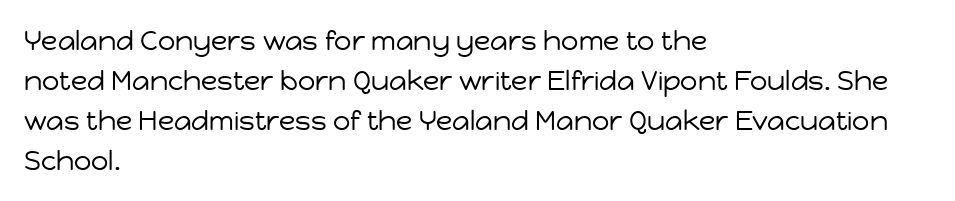
Italic: no, the glyphs are upright roman. Observe the ordinary spacing: letters are neighbours, not strangers. Line spacing here is normal. The zone under the glyphs is completely vacant. These lines stack with their left ends in a neat column.
